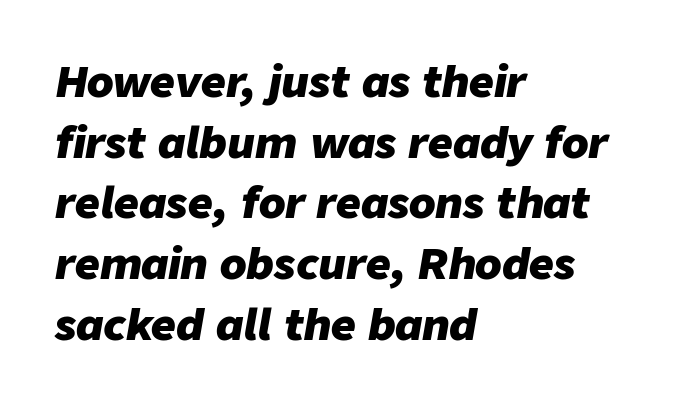
Q: Is the text bold? A: Yes.
Q: Is the text italic (slanted)? A: Yes, it leans right by about 9 degrees.
Q: Is the text underlined? A: No.
Q: How is the paragraph aligned? A: Left-aligned.
Q: Is the spacing between letters normal or unusually wide? A: Normal.
Q: Is the spacing between lines tight, normal or loose? A: Normal.
Q: Width (condensed, normal, or wide)? A: Normal.
Q: Stroke contrast? A: Low.
Q: x-height? A: Medium.
Q: Monospaced? A: No.
